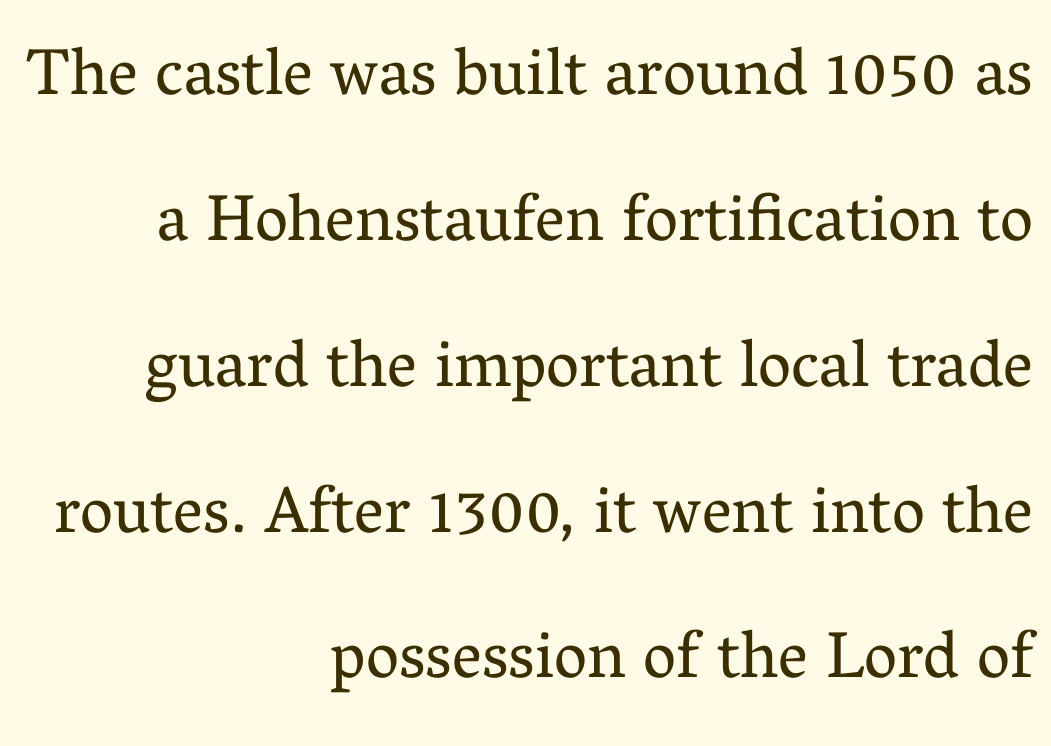
The image shows 66 px regular-weight serif type, upright; set right-aligned, loose line spacing (2.21x), normal letter spacing, not underlined; medium stroke contrast and a medium x-height.
